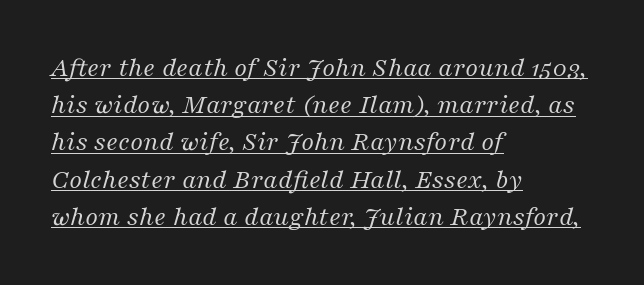
This sample has the flowing, uneven cadence of proportional lettering. I'd call this a serif setting — the letters wear small feet. Interline gaps are of average width in this sample. No heavy texture on the line: the type isn't bold. Line starts are locked; line ends wander. Italic: yes, the glyphs are oblique.
